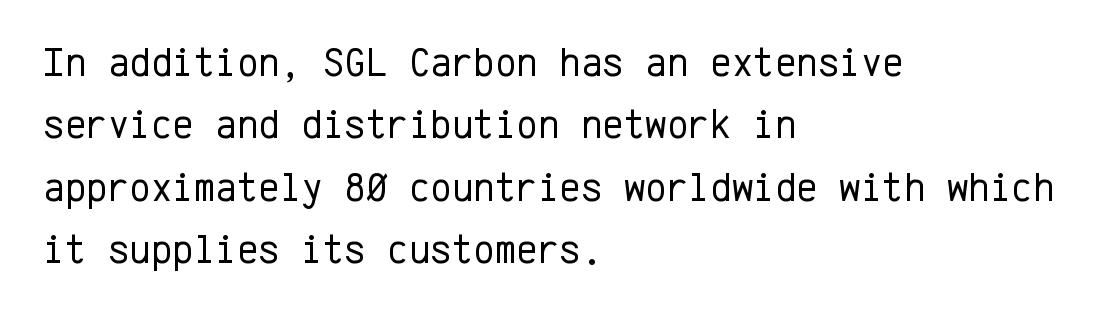
The image shows 41 px regular-weight sans-serif type, upright, monospaced; set left-aligned, normal line spacing (1.52x), normal letter spacing, not underlined; low stroke contrast and a medium x-height.
